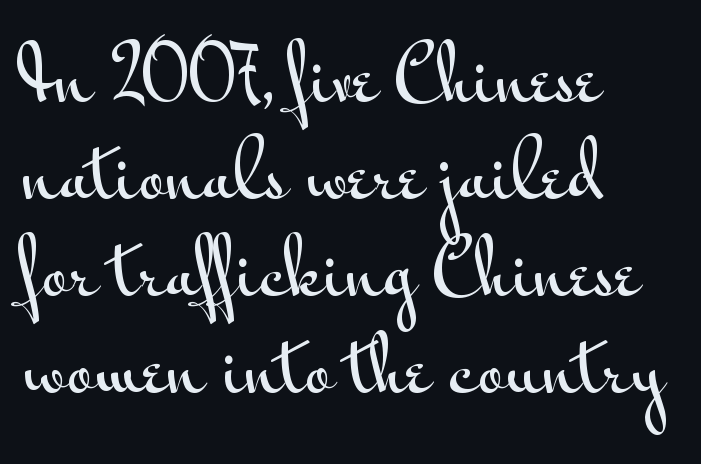
The image shows 73 px wide sans-serif type; set left-aligned, normal line spacing (1.33x), normal letter spacing, not underlined; medium stroke contrast and a small x-height.
